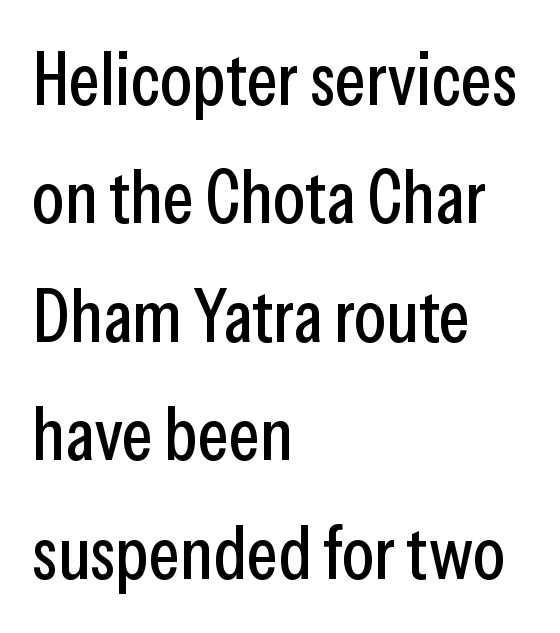
Q: Is the text italic (slanted)? A: No, it is upright.
Q: Is the typeface a serif or a sans-serif typeface? A: Sans-serif.
Q: Is the text underlined? A: No.
Q: How is the paragraph aligned? A: Left-aligned.
Q: Is the spacing between letters normal or unusually wide? A: Normal.
Q: Is the spacing between lines tight, normal or loose? A: Normal.
Q: Width (condensed, normal, or wide)? A: Condensed.
Q: Stroke contrast? A: Low.
Q: x-height? A: Medium.
Q: Monospaced? A: No.
